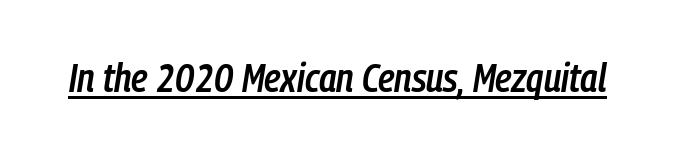
{"italic": "yes", "lean": "right", "slant_degrees": 9, "bold": "semi", "weight": "semibold", "width": "condensed", "stroke_contrast": "low", "x_height": "medium", "monospaced": "no", "underline": "yes", "letter_spacing": "normal", "letter_spacing_em": 0.0, "glyph_px": 40}
